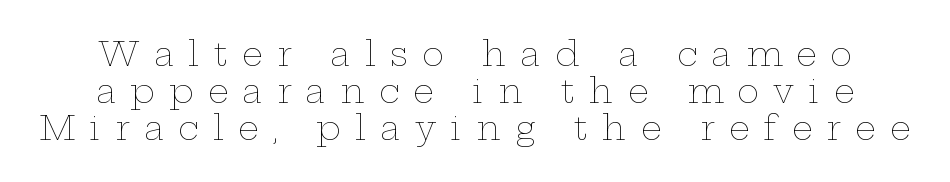
Each letter keeps its own natural width here, so spacing adapts to shape. The line texture is sparse and dotted thanks to wide tracking. These lines huddle together more closely than default settings would place them. These glyphs show unthickened strokes, regular width or finer. Every character sits straight up, as roman type does. The specimen omits any rule beneath the text block's lines.
